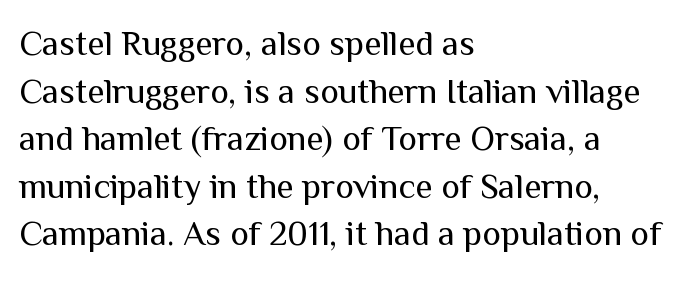
The image shows 35 px regular-weight sans-serif type, upright; set left-aligned, normal line spacing (1.36x), normal letter spacing, not underlined; medium stroke contrast and a medium x-height.
